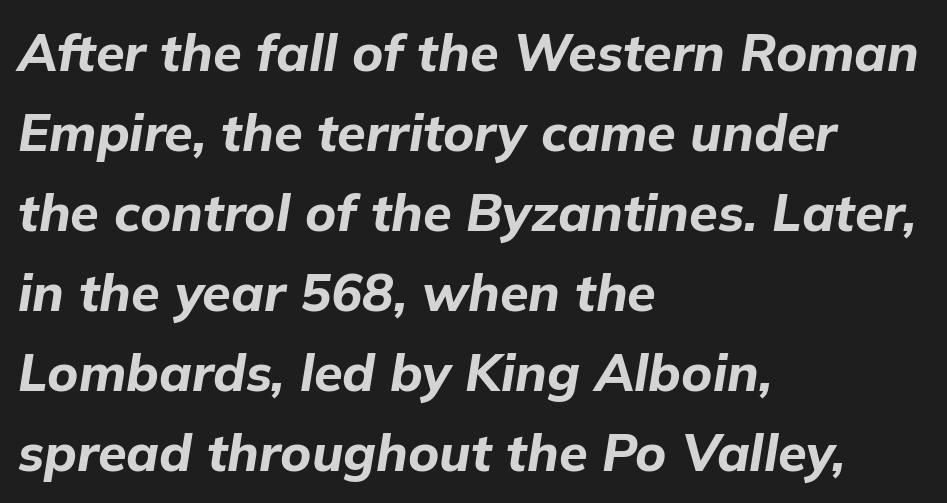
The image shows 52 px bold type, italic (leaning right); set left-aligned, normal line spacing (1.54x), normal letter spacing, not underlined; low stroke contrast and a medium x-height.
